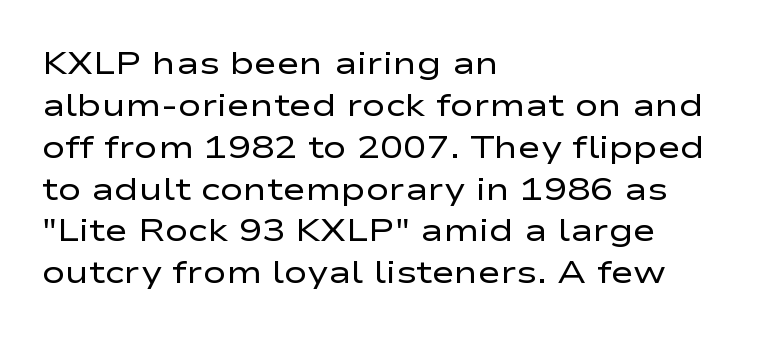
The image shows 31 px regular-weight, wide sans-serif type, upright; set left-aligned, normal line spacing (1.35x), normal letter spacing, not underlined; low stroke contrast and a medium x-height.
